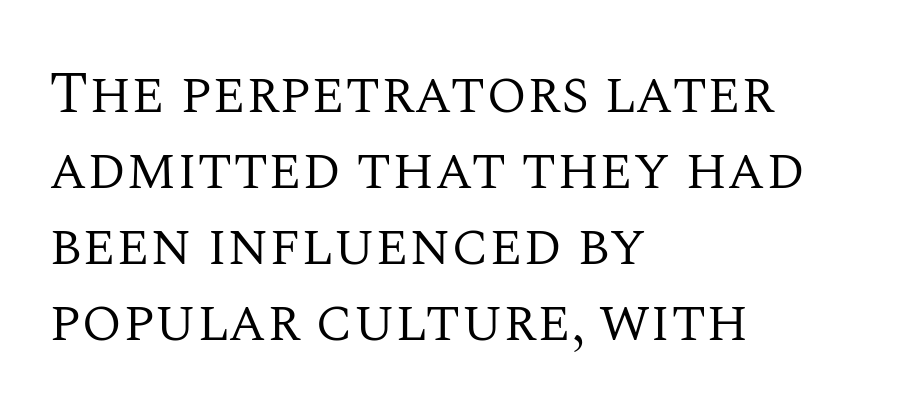
{"serif": "yes", "italic": "no", "bold": "no", "weight": "regular", "width": "normal", "stroke_contrast": "medium", "x_height": "large", "monospaced": "no", "underline": "no", "align": "left", "line_spacing": "normal", "line_spacing_ratio": 1.29, "letter_spacing": "normal", "letter_spacing_em": 0.0, "glyph_px": 59}
